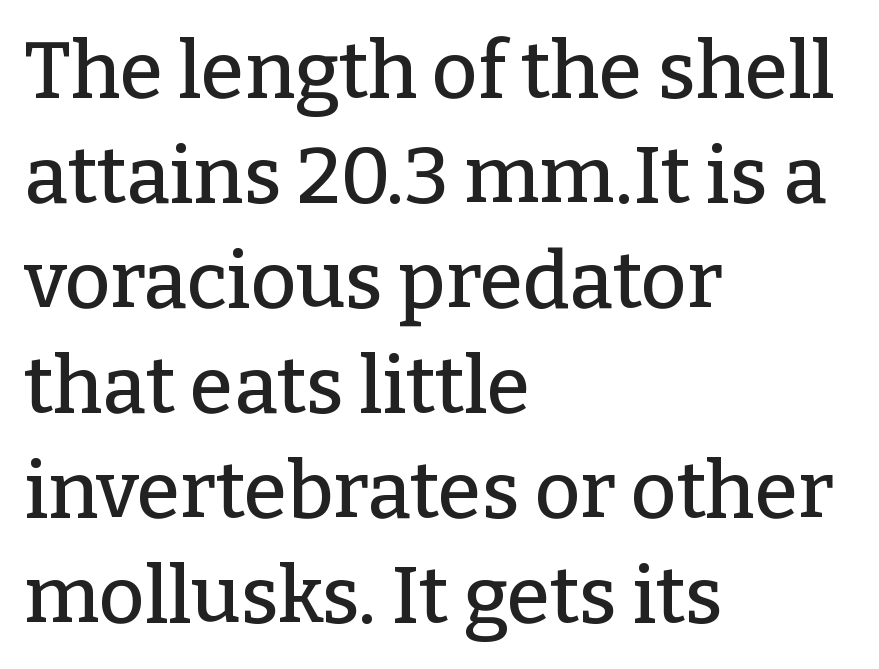
{"serif": "yes", "italic": "no", "width": "normal", "stroke_contrast": "low", "x_height": "medium", "monospaced": "no", "underline": "no", "align": "left", "line_spacing": "normal", "line_spacing_ratio": 1.33, "letter_spacing": "normal", "letter_spacing_em": 0.0, "glyph_px": 79}
